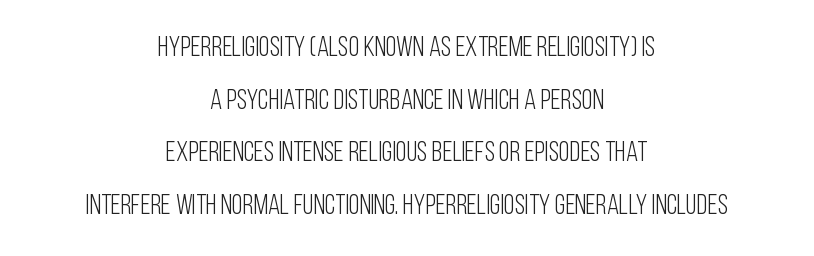
{"serif": "no", "italic": "no", "bold": "no", "weight": "light", "width": "condensed", "stroke_contrast": "low", "x_height": "large", "monospaced": "no", "underline": "no", "align": "center", "line_spacing_ratio": 1.88, "letter_spacing": "normal", "letter_spacing_em": 0.0, "glyph_px": 28}
